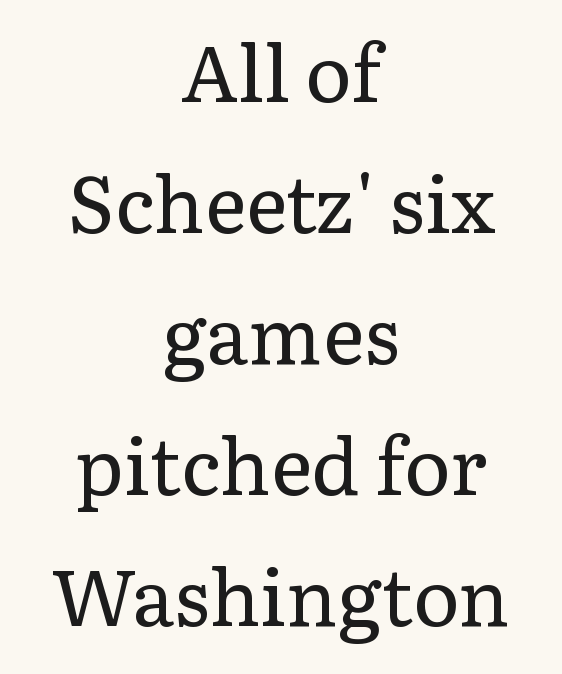
The image shows 78 px regular-weight serif type, upright; set centered, normal line spacing (1.68x), normal letter spacing, not underlined; low stroke contrast and a medium x-height.
